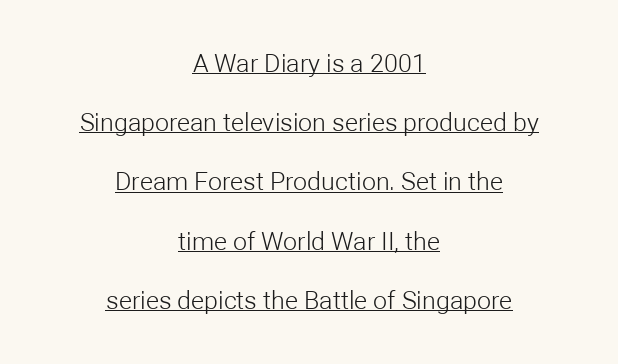
The image shows 25 px text type, upright; set centered, loose line spacing (2.37x), normal letter spacing, underlined.
